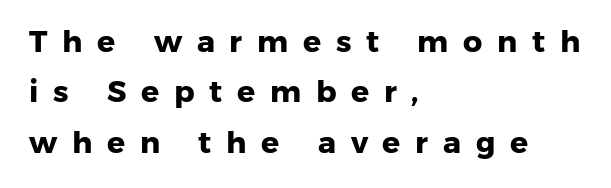
{"serif": "no", "bold": "yes", "weight": "heavy", "width": "normal", "stroke_contrast": "low", "x_height": "medium", "monospaced": "no", "underline": "no", "align": "left", "line_spacing": "normal", "line_spacing_ratio": 1.68, "letter_spacing": "wide", "letter_spacing_em": 0.49, "glyph_px": 30}
